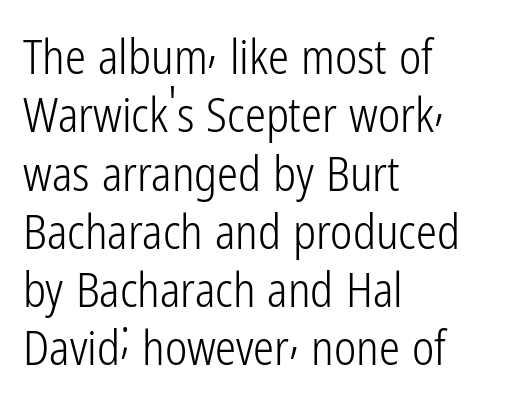
The image shows 47 px light, condensed sans-serif type, upright; set left-aligned, line spacing 1.24x, normal letter spacing, not underlined; low stroke contrast and a medium x-height.
